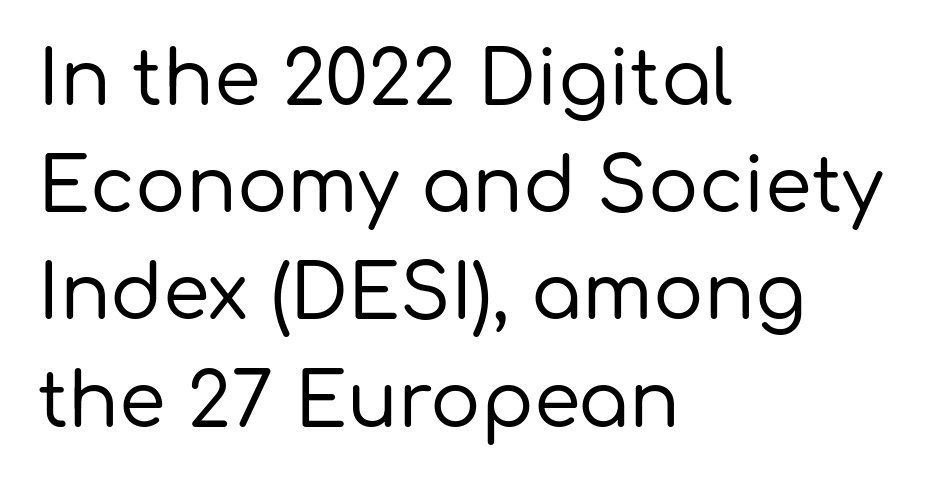
The image shows 75 px sans-serif type, upright; set left-aligned, normal line spacing (1.43x), normal letter spacing, not underlined; low stroke contrast and a medium x-height.
